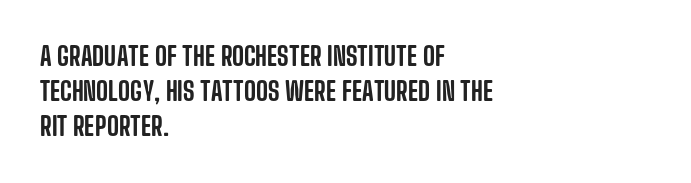
{"italic": "no", "underline": "no", "align": "left", "line_spacing": "normal", "line_spacing_ratio": 1.35, "letter_spacing": "normal", "letter_spacing_em": 0.0, "glyph_px": 26}
